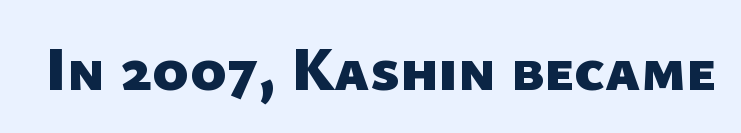
The image shows 61 px heavy sans-serif type; set normal letter spacing, not underlined; low stroke contrast and a medium x-height.
